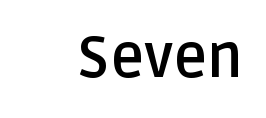
Q: Is the text bold? A: Yes.
Q: Is the text italic (slanted)? A: No, it is upright.
Q: Is the typeface a serif or a sans-serif typeface? A: Sans-serif.
Q: Is the text underlined? A: No.
Q: How is the paragraph aligned? A: Right-aligned.
Q: Is the spacing between letters normal or unusually wide? A: Normal.
Q: Width (condensed, normal, or wide)? A: Normal.
Q: Stroke contrast? A: Low.
Q: x-height? A: Large.
Q: Monospaced? A: No.
